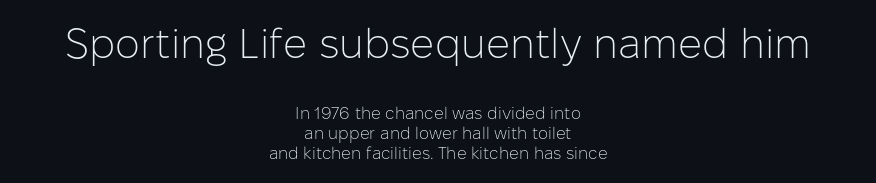
Q: Is the text bold? A: No.
Q: Is the text italic (slanted)? A: No, it is upright.
Q: Is the typeface a serif or a sans-serif typeface? A: Sans-serif.
Q: Is the text underlined? A: No.
Q: How is the paragraph aligned? A: Centered.
Q: Is the spacing between letters normal or unusually wide? A: Normal.
Q: Which block of text is set in a larger size, the first (top) or the second (bottom)? A: The first (top) one.
Q: Width (condensed, normal, or wide)? A: Normal.
Q: Stroke contrast? A: Low.
Q: x-height? A: Medium.
Q: Monospaced? A: No.
